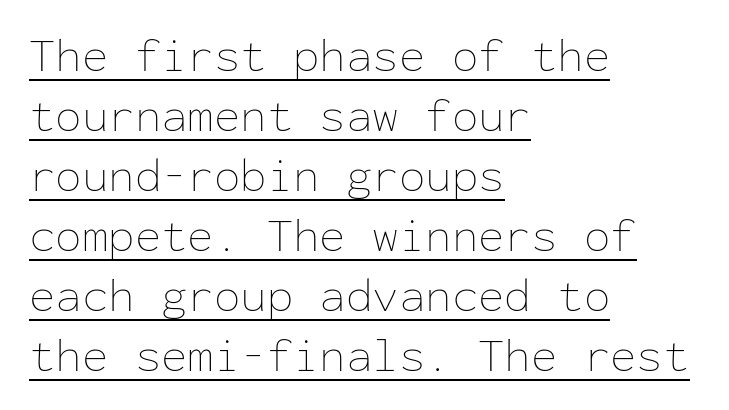
The image shows 48 px thin type, upright, monospaced; set left-aligned, normal line spacing (1.25x), normal letter spacing, underlined; low stroke contrast and a medium x-height.
